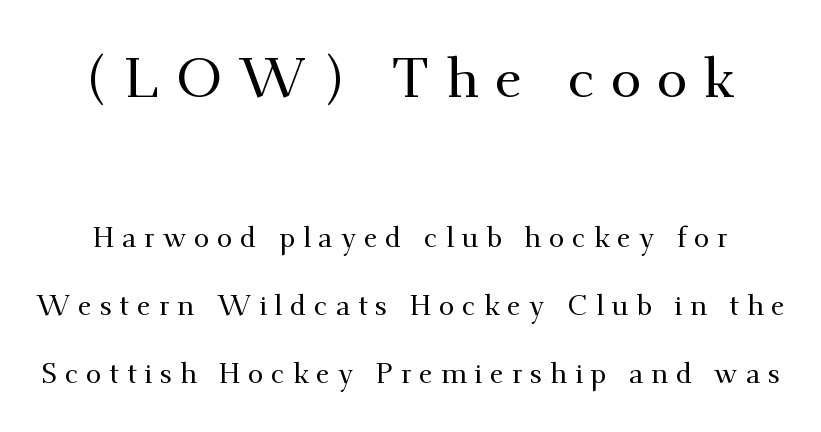
{"serif": "yes", "italic": "no", "width": "normal", "stroke_contrast": "medium", "x_height": "small", "monospaced": "no", "underline": "no", "line_spacing": "loose", "line_spacing_ratio": 2.43, "letter_spacing": "wide", "letter_spacing_em": 0.28, "larger_block": "first", "size_ratio": 2.0, "glyph_px": 56}
